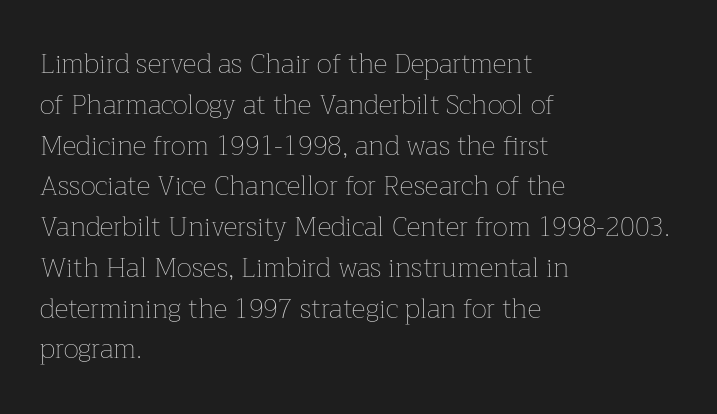
{"italic": "no", "bold": "no", "underline": "no", "align": "left", "line_spacing": "normal", "line_spacing_ratio": 1.51, "letter_spacing": "normal", "letter_spacing_em": 0.0, "glyph_px": 27}
